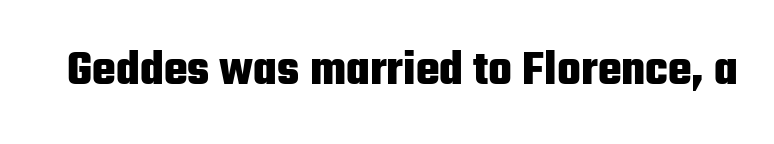
{"serif": "no", "italic": "no", "bold": "yes", "weight": "heavy", "width": "condensed", "stroke_contrast": "low", "x_height": "medium", "monospaced": "no", "underline": "no", "letter_spacing": "normal", "letter_spacing_em": 0.0, "glyph_px": 50}
